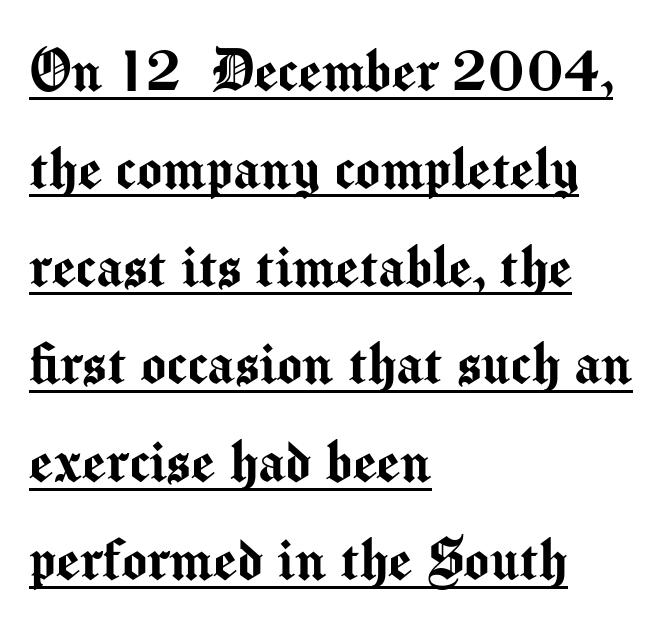
Each letter's strokes conclude bluntly, with no projecting serifs. Unlike italic type, these characters show no tilt at all. Words appear dense and cohesive because spacing is normal. A typesetter would call this proportional, since set widths differ per character. In designer terms, the underline attribute is active on this setting.
